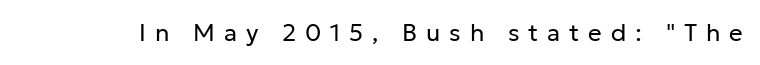
The image shows 24 px text type, upright; set unusually wide letter spacing (+0.37 em), not underlined.
